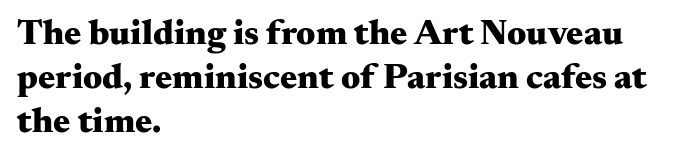
The horizontal fit of the characters is conventional and even. Beneath every word, the page is bare. Character widths vary here, with narrow letters taking less room than wide ones. The rendering uses a bold face; every stroke is thick and dark. Old-style or modern, the face here clearly has serifs. The rendering anchors every line to the left-hand side.
